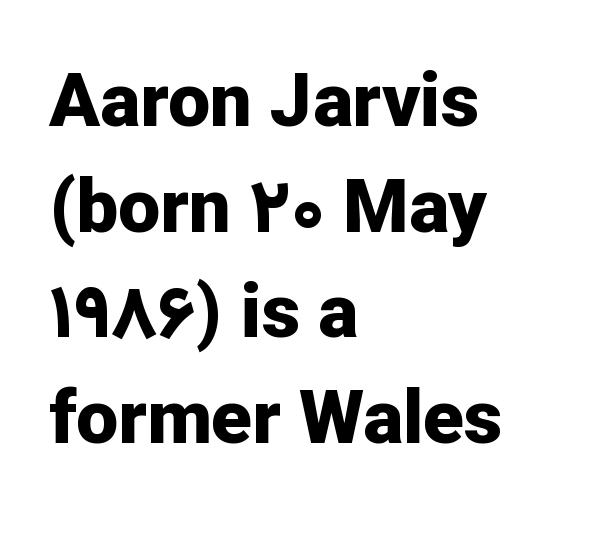
{"serif": "no", "italic": "no", "bold": "yes", "weight": "bold", "width": "normal", "stroke_contrast": "low", "x_height": "medium", "monospaced": "no", "underline": "no", "align": "left", "line_spacing": "normal", "line_spacing_ratio": 1.41, "letter_spacing": "normal", "letter_spacing_em": 0.0, "glyph_px": 75}
